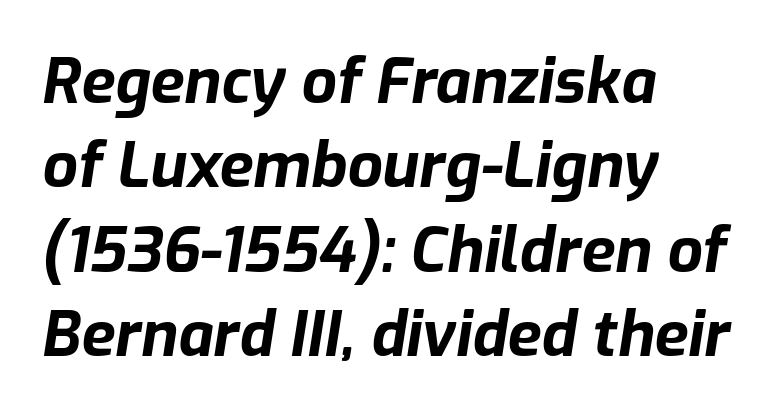
Compared with typical paragraphs, the rows here are spaced about the same. Notice how thick the strokes are: this is what a full bold looks like. Do the characters align in a grid? No, the font is proportional. Posture: slanted. The paragraph shown leans on its left margin. Decoration check: the copy has no underline.
